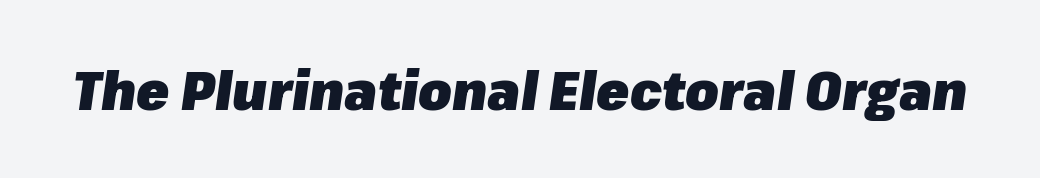
Q: Is the text bold? A: Yes.
Q: Is the text italic (slanted)? A: Yes, it leans right by about 8 degrees.
Q: Is the text underlined? A: No.
Q: Is the spacing between letters normal or unusually wide? A: Normal.
Q: Width (condensed, normal, or wide)? A: Normal.
Q: Stroke contrast? A: Low.
Q: x-height? A: Medium.
Q: Monospaced? A: No.
